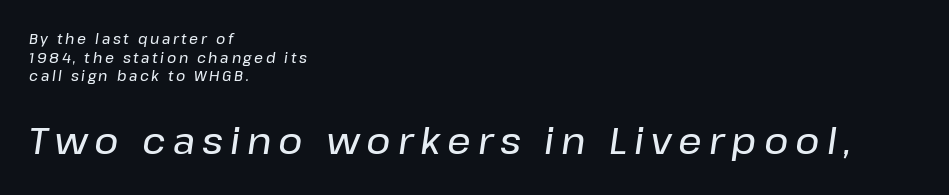
Q: Is the text italic (slanted)? A: Yes, it leans right by about 8 degrees.
Q: Is the text underlined? A: No.
Q: How is the paragraph aligned? A: Left-aligned.
Q: Is the spacing between lines tight, normal or loose? A: Normal.
Q: Which block of text is set in a larger size, the first (top) or the second (bottom)? A: The second (bottom) one.
Q: Width (condensed, normal, or wide)? A: Normal.
Q: Stroke contrast? A: Low.
Q: x-height? A: Medium.
Q: Monospaced? A: No.
